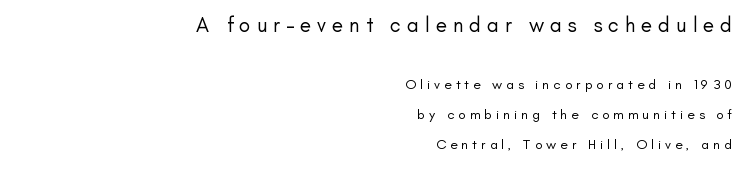
{"italic": "no", "bold": "no", "underline": "no", "align": "right", "line_spacing": "loose", "line_spacing_ratio": 2.14, "letter_spacing": "wide", "letter_spacing_em": 0.28, "larger_block": "first", "size_ratio": 1.5, "glyph_px": 21}
